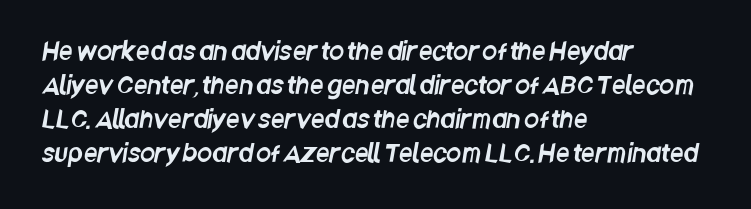
Q: Is the text underlined? A: No.
Q: How is the paragraph aligned? A: Left-aligned.
Q: Is the spacing between letters normal or unusually wide? A: Normal.
Q: Is the spacing between lines tight, normal or loose? A: Normal.
